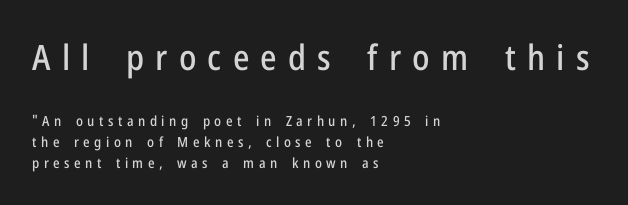
The image shows 35 px condensed sans-serif type, upright; set left-aligned, normal line spacing (1.47x), unusually wide letter spacing (+0.32 em), not underlined; the first (top) block is 2.5x larger; low stroke contrast and a medium x-height.
